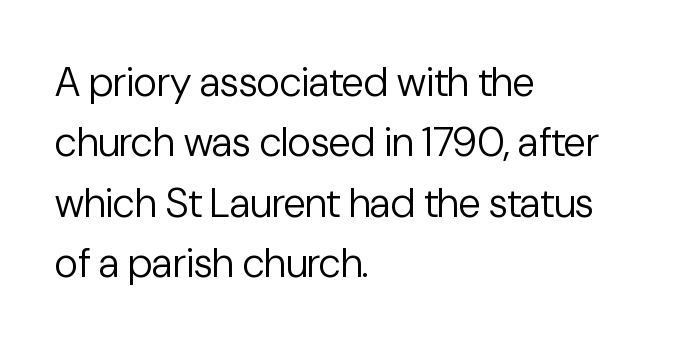
{"serif": "no", "italic": "no", "bold": "no", "weight": "regular", "width": "normal", "stroke_contrast": "low", "x_height": "medium", "monospaced": "no", "underline": "no", "align": "left", "line_spacing": "normal", "line_spacing_ratio": 1.47, "letter_spacing": "normal", "letter_spacing_em": 0.0, "glyph_px": 41}
